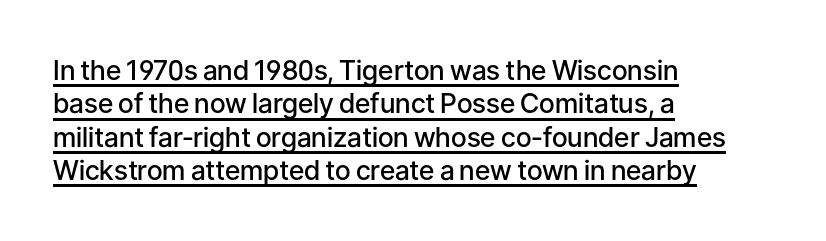
{"italic": "no", "bold": "semi", "underline": "yes", "align": "left", "line_spacing_ratio": 1.24, "letter_spacing": "normal", "letter_spacing_em": 0.0, "glyph_px": 27}
